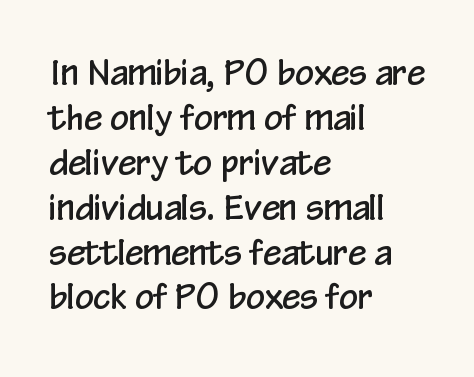
Q: Is the text italic (slanted)? A: No, it is upright.
Q: Is the typeface a serif or a sans-serif typeface? A: Sans-serif.
Q: Is the text underlined? A: No.
Q: How is the paragraph aligned? A: Left-aligned.
Q: Is the spacing between letters normal or unusually wide? A: Normal.
Q: Is the spacing between lines tight, normal or loose? A: Normal.
Q: Width (condensed, normal, or wide)? A: Condensed.
Q: Stroke contrast? A: Low.
Q: x-height? A: Medium.
Q: Monospaced? A: No.
